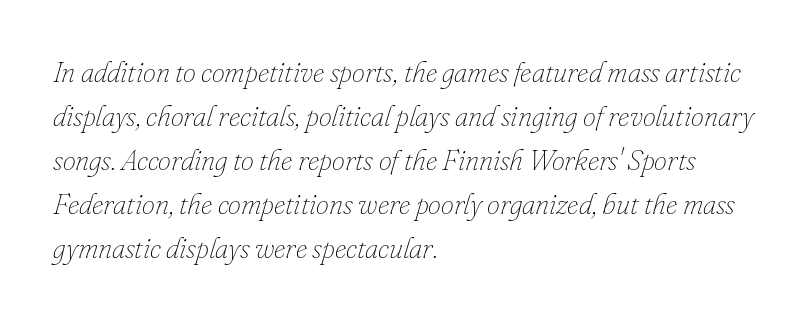
The image shows 29 px thin type, italic (leaning right); set left-aligned, normal line spacing (1.52x), normal letter spacing, not underlined; low stroke contrast and a small x-height.
